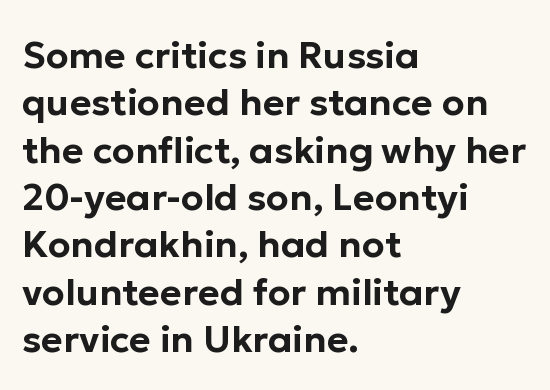
{"serif": "no", "italic": "no", "width": "normal", "stroke_contrast": "low", "x_height": "medium", "monospaced": "no", "underline": "no", "align": "left", "line_spacing": "normal", "line_spacing_ratio": 1.28, "letter_spacing": "normal", "letter_spacing_em": 0.0, "glyph_px": 37}
